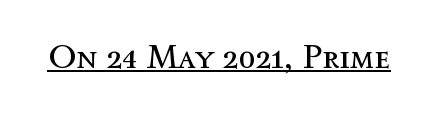
The line texture is even and compact thanks to regular tracking. Posture: straight, roman, zero tilt. Note the varied advance widths — an 'i' is clearly narrower than an 'm'. Weight class: somewhere from thin through regular. The words here are underlined.
